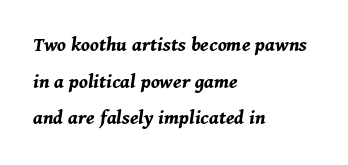
Short note: letters normally spaced. This rendering uses left alignment, leaving the right contour irregular. Rule under the text: the space is simply empty. Does the weight exceed regular? Yes, all the way to bold. The font's italic variant was chosen for this text.
